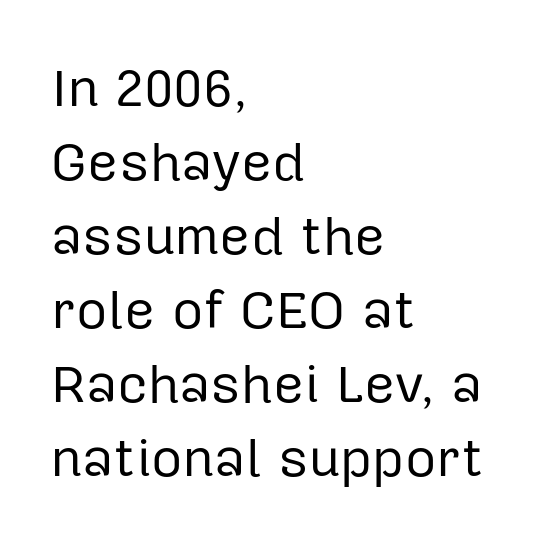
{"serif": "no", "italic": "no", "bold": "no", "weight": "regular", "width": "normal", "stroke_contrast": "low", "x_height": "medium", "monospaced": "no", "underline": "no", "align": "left", "line_spacing": "normal", "line_spacing_ratio": 1.37, "letter_spacing": "normal", "letter_spacing_em": 0.0, "glyph_px": 54}
